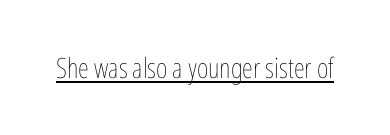
Stems and bowls with no extra thickness — not bold. The lettering stays uniformly vertical, giving the passage a roman look. Honestly, the underline is the first thing you notice here. These lines are rendered in a variable-pitch font.
